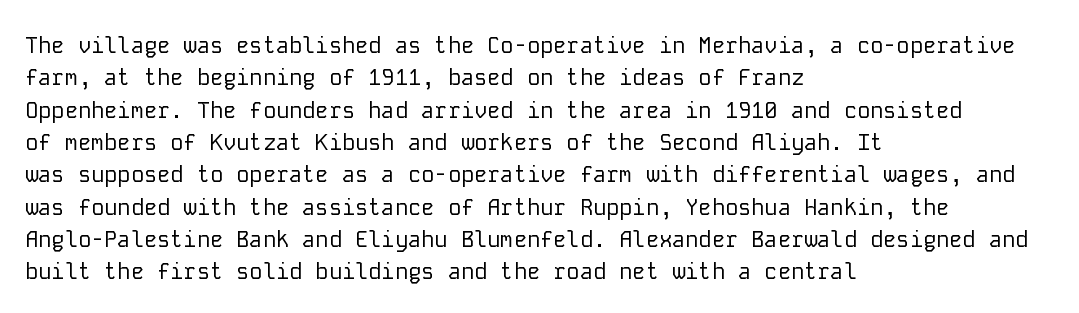
Q: Is the text bold? A: No.
Q: Is the text italic (slanted)? A: No, it is upright.
Q: Is the text underlined? A: No.
Q: How is the paragraph aligned? A: Left-aligned.
Q: Is the spacing between letters normal or unusually wide? A: Normal.
Q: Is the spacing between lines tight, normal or loose? A: Normal.
